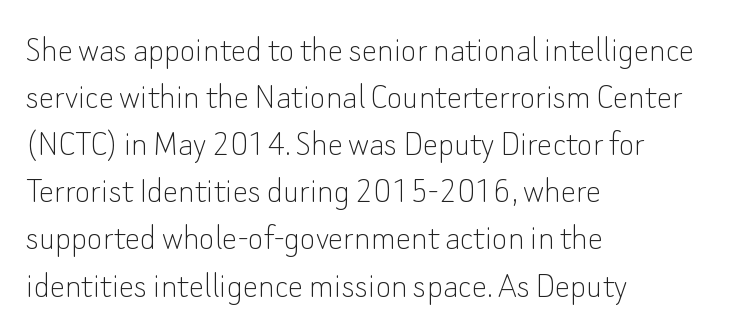
Q: Is the text bold? A: No.
Q: Is the text italic (slanted)? A: No, it is upright.
Q: Is the typeface a serif or a sans-serif typeface? A: Sans-serif.
Q: Is the text underlined? A: No.
Q: How is the paragraph aligned? A: Left-aligned.
Q: Is the spacing between letters normal or unusually wide? A: Normal.
Q: Width (condensed, normal, or wide)? A: Normal.
Q: Stroke contrast? A: Low.
Q: x-height? A: Small.
Q: Monospaced? A: No.
